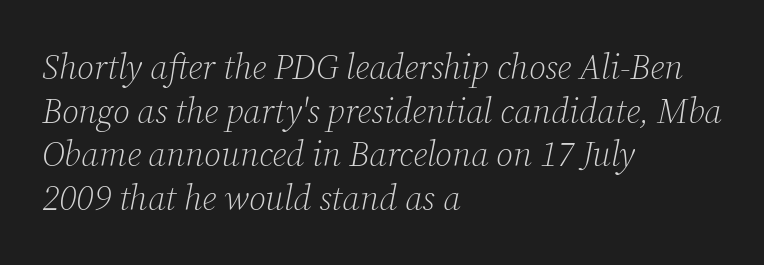
{"serif": "yes", "italic": "yes", "lean": "right", "slant_degrees": 12, "bold": "no", "weight": "light", "width": "normal", "stroke_contrast": "low", "x_height": "medium", "monospaced": "no", "underline": "no", "align": "left", "line_spacing": "normal", "line_spacing_ratio": 1.25, "letter_spacing": "normal", "letter_spacing_em": 0.0, "glyph_px": 35}
